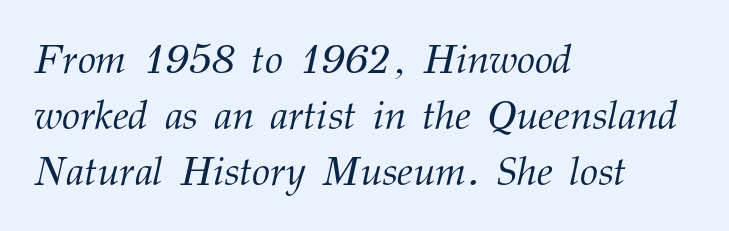
The image shows 41 px light serif type, italic (leaning right); set left-aligned, normal line spacing (1.36x), normal letter spacing, not underlined; medium stroke contrast and a medium x-height.
